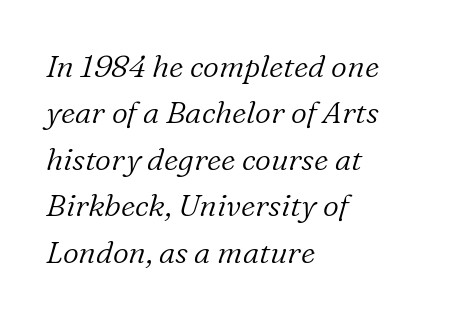
Yep, that's italic — everything's leaning. What stands out about the letter spacing? Nothing — it is the standard amount. A typesetter would call this proportional, since set widths differ per character. The rendering shows small feet on the letterforms — a serif design.
